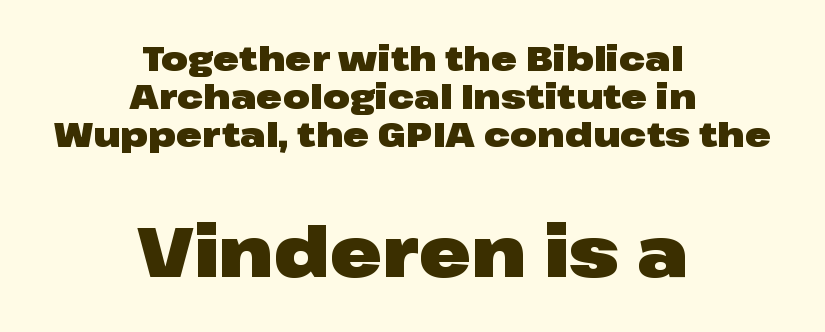
{"serif": "no", "italic": "no", "bold": "yes", "weight": "heavy", "width": "wide", "stroke_contrast": "low", "x_height": "medium", "monospaced": "no", "underline": "no", "align": "center", "line_spacing": "tight", "line_spacing_ratio": 1.08, "letter_spacing": "normal", "letter_spacing_em": 0.0, "larger_block": "second", "size_ratio": 2.0, "glyph_px": 70}
